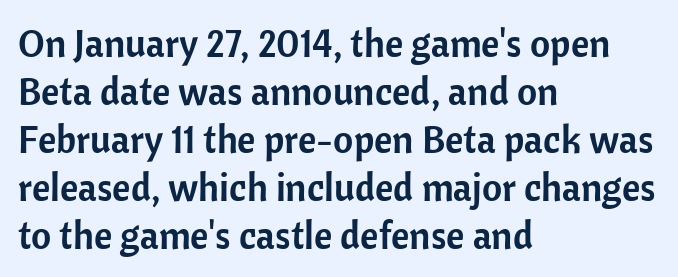
{"serif": "no", "italic": "no", "width": "normal", "stroke_contrast": "low", "x_height": "medium", "monospaced": "no", "underline": "no", "align": "left", "line_spacing_ratio": 1.23, "letter_spacing": "normal", "letter_spacing_em": 0.0, "glyph_px": 39}
